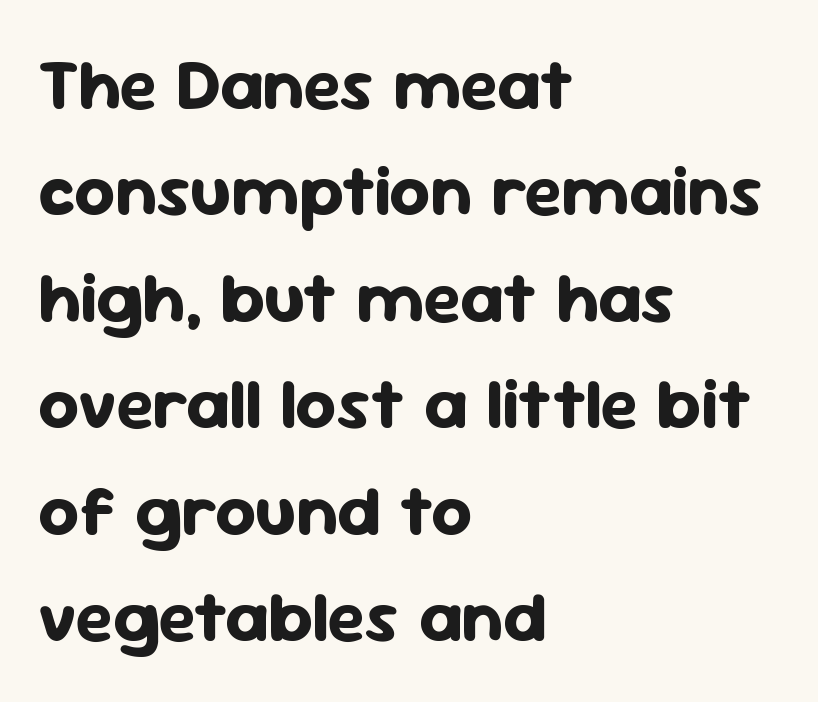
Look at the bottom of the vertical strokes: they stop flat, with no serifs. Compared with an ordinary text face, these strokes are far heavier — a full bold. This sample is left-justified, so line endings fall wherever the words run out. Does the lettering tilt? It doesn't — this is upright. A typesetter would call this leading conventional body-copy spacing. Letter spacing: default.
